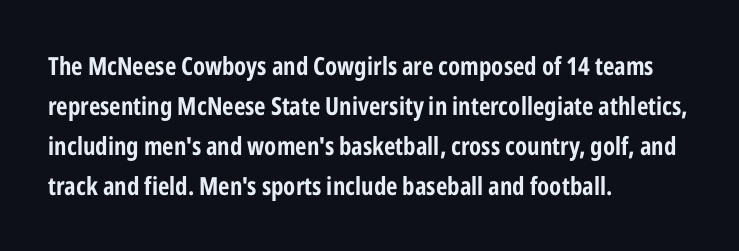
{"italic": "no", "bold": "yes", "underline": "no", "align": "left", "line_spacing": "normal", "line_spacing_ratio": 1.6, "letter_spacing": "normal", "letter_spacing_em": 0.0, "glyph_px": 25}
